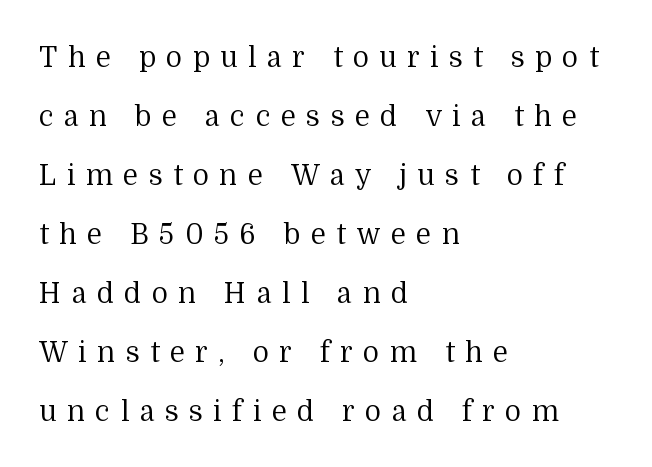
{"serif": "yes", "italic": "no", "bold": "no", "weight": "regular", "width": "normal", "stroke_contrast": "medium", "x_height": "medium", "monospaced": "no", "underline": "no", "align": "left", "line_spacing": "loose", "line_spacing_ratio": 2.11, "letter_spacing": "wide", "letter_spacing_em": 0.37, "glyph_px": 28}
